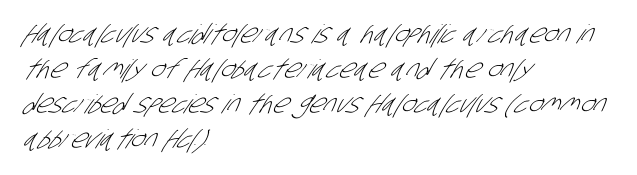
{"bold": "no", "underline": "no", "align": "left", "line_spacing": "normal", "line_spacing_ratio": 1.35, "letter_spacing": "normal", "letter_spacing_em": 0.0, "glyph_px": 26}
